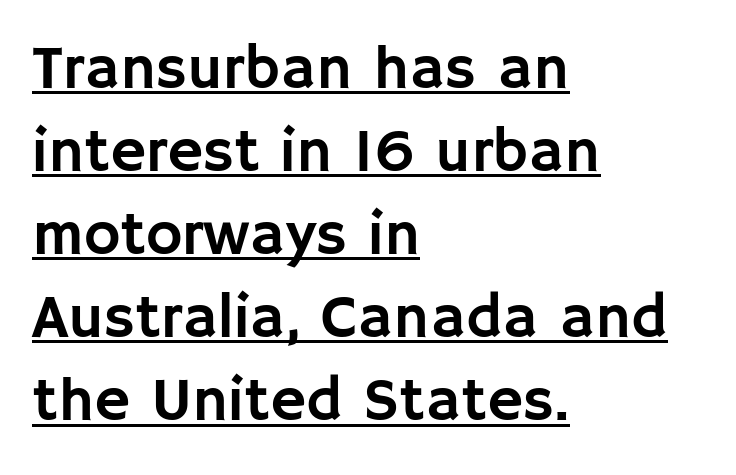
A classic flush-left, rag-right setting is used for this passage. You can tell from the bare stems that sans-serif type was used. The passage shown is underscored from start to finish. Each letter keeps its own natural width here, so spacing adapts to shape. The face used here is rendered with its standard letterfit. Tall strokes in this sample are plumb rather than angled.
